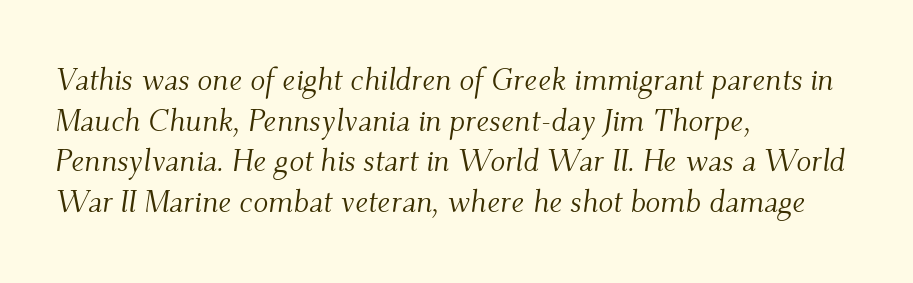
{"serif": "yes", "italic": "yes", "lean": "right", "slant_degrees": 9, "bold": "no", "weight": "light", "width": "normal", "stroke_contrast": "medium", "x_height": "small", "monospaced": "no", "underline": "no", "align": "left", "line_spacing": "normal", "line_spacing_ratio": 1.31, "letter_spacing": "normal", "letter_spacing_em": 0.0, "glyph_px": 31}
